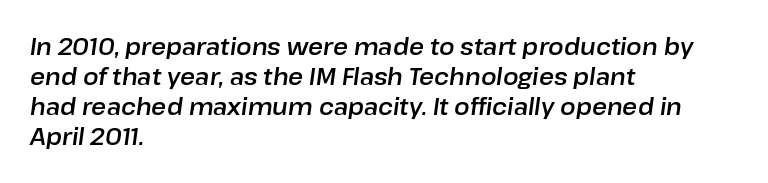
The image shows 23 px text type, italic (leaning right); set left-aligned, normal line spacing (1.31x), normal letter spacing, not underlined.
